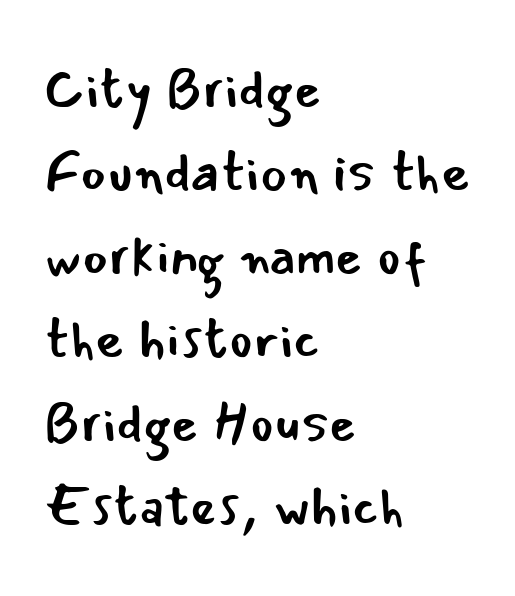
These lines keep a tight, regular rhythm from letter to letter. Do the characters align in a grid? No, the font is proportional. Type without underlining. A classic flush-left, rag-right setting is used for this passage.
